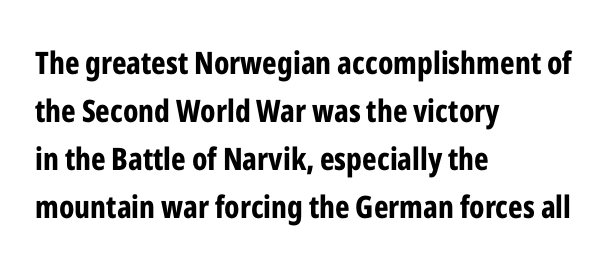
{"serif": "no", "italic": "no", "bold": "yes", "weight": "bold", "width": "condensed", "stroke_contrast": "low", "x_height": "medium", "monospaced": "no", "underline": "no", "align": "left", "line_spacing": "normal", "line_spacing_ratio": 1.55, "letter_spacing": "normal", "letter_spacing_em": 0.0, "glyph_px": 31}
